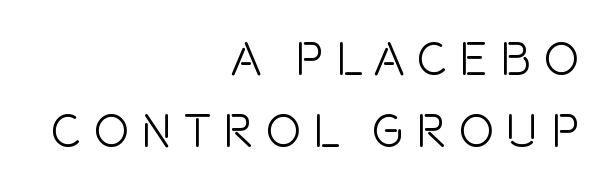
{"serif": "no", "italic": "no", "width": "condensed", "x_height": "large", "monospaced": "no", "underline": "no", "align": "right", "line_spacing": "normal", "line_spacing_ratio": 1.54, "letter_spacing": "wide", "letter_spacing_em": 0.26, "glyph_px": 47}
